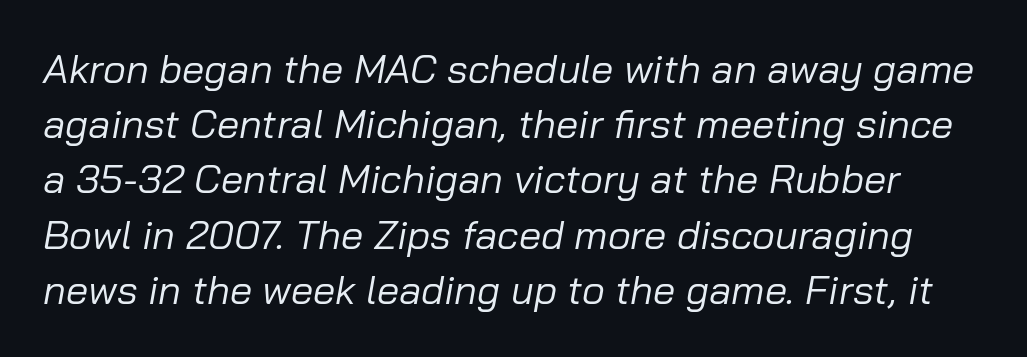
Q: Is the text bold? A: No.
Q: Is the text italic (slanted)? A: Yes, it leans right by about 10 degrees.
Q: Is the text underlined? A: No.
Q: Is the spacing between letters normal or unusually wide? A: Normal.
Q: Is the spacing between lines tight, normal or loose? A: Normal.
Q: Width (condensed, normal, or wide)? A: Normal.
Q: Stroke contrast? A: Low.
Q: x-height? A: Medium.
Q: Monospaced? A: No.
